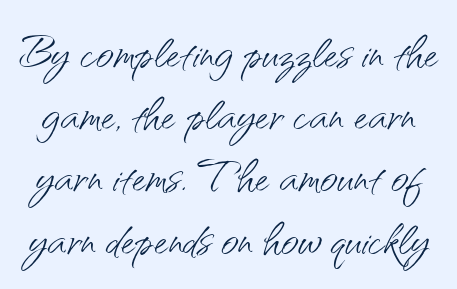
{"serif": "no", "bold": "no", "weight": "light", "width": "normal", "stroke_contrast": "medium", "x_height": "small", "monospaced": "no", "underline": "no", "line_spacing": "tight", "line_spacing_ratio": 1.02, "letter_spacing": "normal", "letter_spacing_em": 0.0, "glyph_px": 61}
